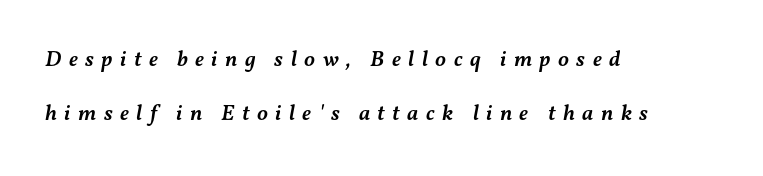
Q: Is the text bold? A: Semi-bold.
Q: Is the text italic (slanted)? A: Yes, it leans right by about 11 degrees.
Q: Is the text underlined? A: No.
Q: How is the paragraph aligned? A: Left-aligned.
Q: Is the spacing between letters normal or unusually wide? A: Unusually wide.
Q: Is the spacing between lines tight, normal or loose? A: Loose.
